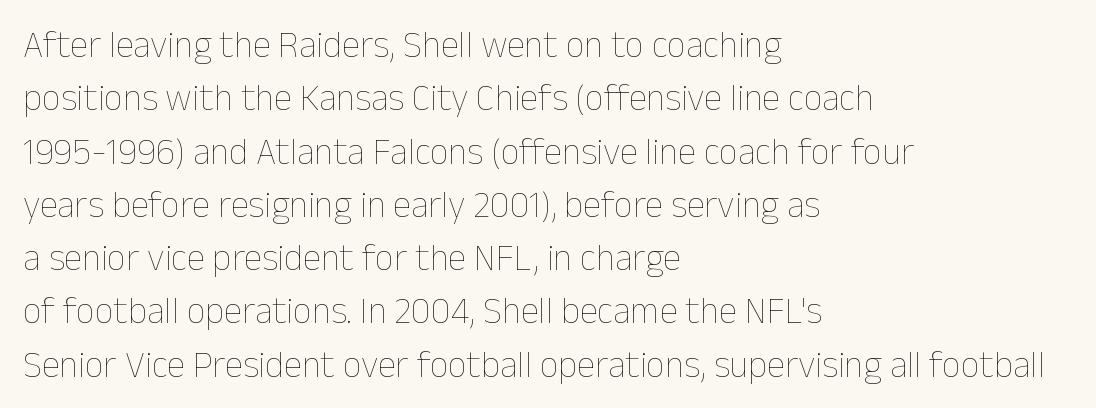
{"italic": "no", "bold": "no", "weight": "thin", "width": "normal", "stroke_contrast": "low", "x_height": "medium", "monospaced": "no", "underline": "no", "align": "left", "line_spacing": "normal", "line_spacing_ratio": 1.44, "letter_spacing": "normal", "letter_spacing_em": 0.0, "glyph_px": 37}
